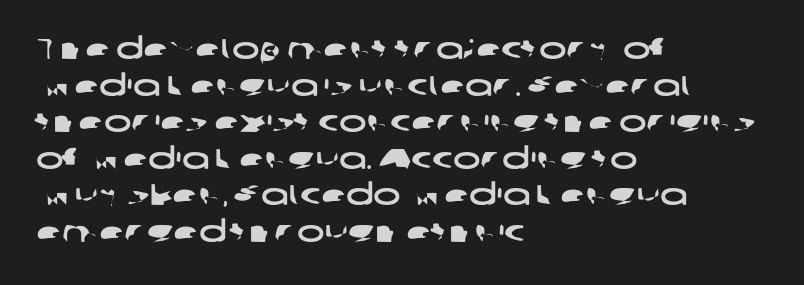
Q: Is the typeface a serif or a sans-serif typeface? A: Sans-serif.
Q: Is the text underlined? A: No.
Q: How is the paragraph aligned? A: Left-aligned.
Q: Is the spacing between letters normal or unusually wide? A: Normal.
Q: Is the spacing between lines tight, normal or loose? A: Normal.
Q: Width (condensed, normal, or wide)? A: Wide.
Q: Stroke contrast? A: Low.
Q: x-height? A: Medium.
Q: Monospaced? A: No.
